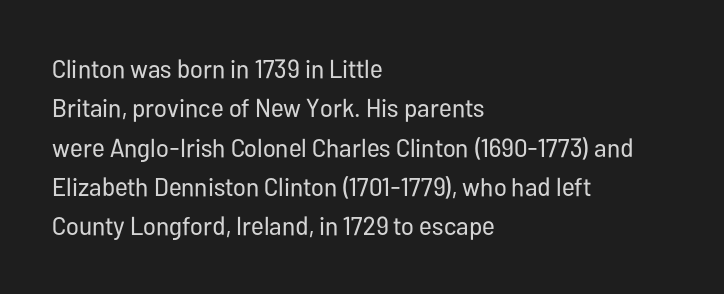
{"italic": "no", "bold": "no", "underline": "no", "align": "left", "line_spacing": "normal", "line_spacing_ratio": 1.51, "letter_spacing": "normal", "letter_spacing_em": 0.0, "glyph_px": 26}
